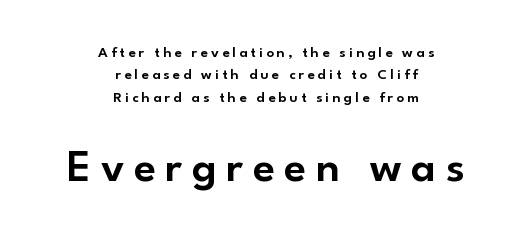
The image shows 45 px sans-serif type, upright; set centered, normal line spacing (1.5x), unusually wide letter spacing (+0.21 em), not underlined; the second (bottom) block is 3.0x larger; low stroke contrast and a small x-height.
